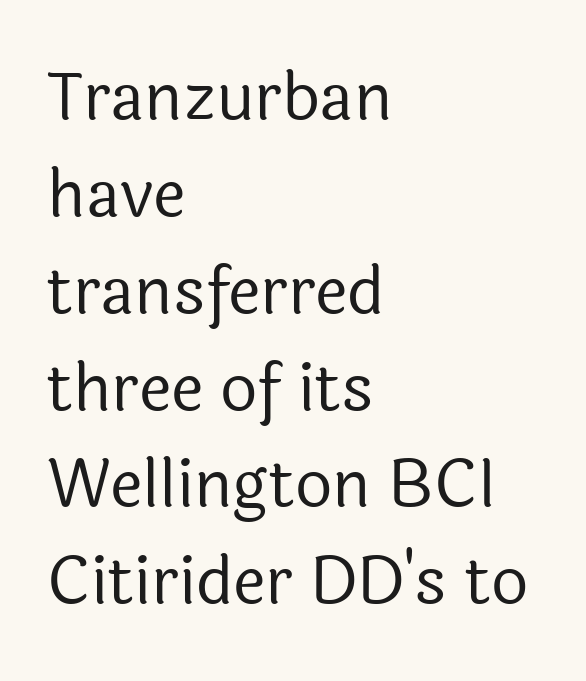
{"serif": "no", "italic": "no", "bold": "no", "weight": "regular", "width": "normal", "x_height": "medium", "monospaced": "no", "underline": "no", "align": "left", "line_spacing": "normal", "line_spacing_ratio": 1.49, "letter_spacing": "normal", "letter_spacing_em": 0.0, "glyph_px": 65}
